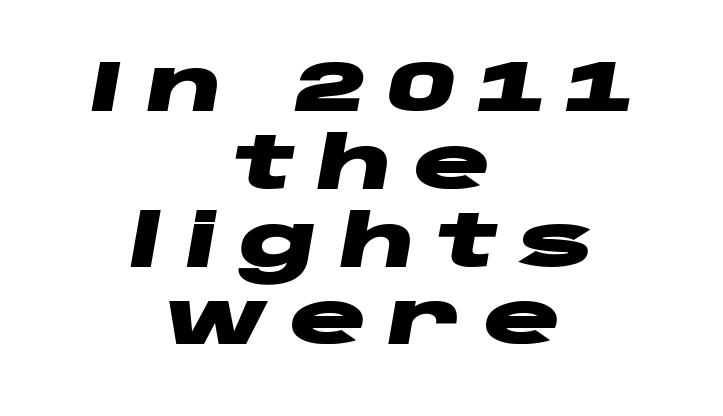
The face used here has the dense, thick strokes of a bold. You could not count columns in this text — the font is proportionally spaced. Observe the lean: these are italic letterforms. These lines have a slow, spaced-out rhythm from letter to letter. A typesetter would call this leading minimal, almost set solid.
